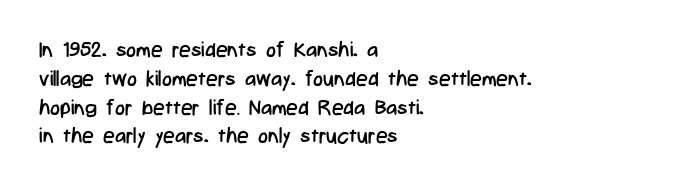
Q: Is the text bold? A: No.
Q: Is the text italic (slanted)? A: No, it is upright.
Q: Is the text underlined? A: No.
Q: How is the paragraph aligned? A: Left-aligned.
Q: Is the spacing between letters normal or unusually wide? A: Normal.
Q: Is the spacing between lines tight, normal or loose? A: Normal.
